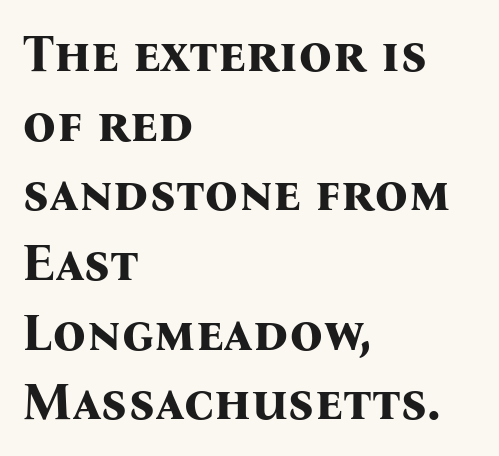
The image shows 52 px bold serif type, upright; set left-aligned, normal line spacing (1.34x), normal letter spacing, not underlined; medium stroke contrast and a medium x-height.
